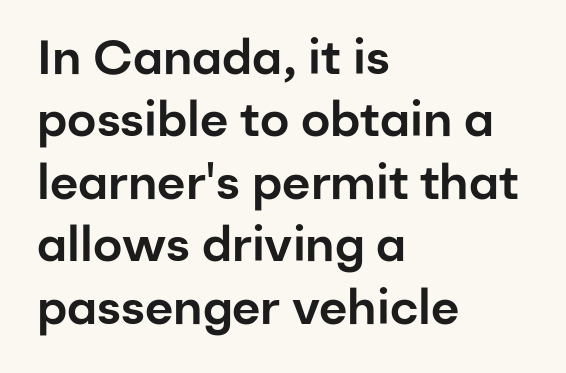
The image shows 48 px sans-serif type, upright; set left-aligned, normal line spacing (1.3x), normal letter spacing, not underlined; low stroke contrast and a medium x-height.
